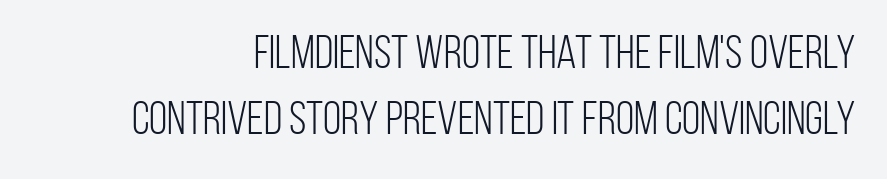
{"serif": "no", "italic": "no", "bold": "no", "weight": "light", "width": "condensed", "stroke_contrast": "low", "x_height": "large", "monospaced": "no", "underline": "no", "line_spacing": "normal", "line_spacing_ratio": 1.41, "letter_spacing": "normal", "letter_spacing_em": 0.0, "glyph_px": 47}
